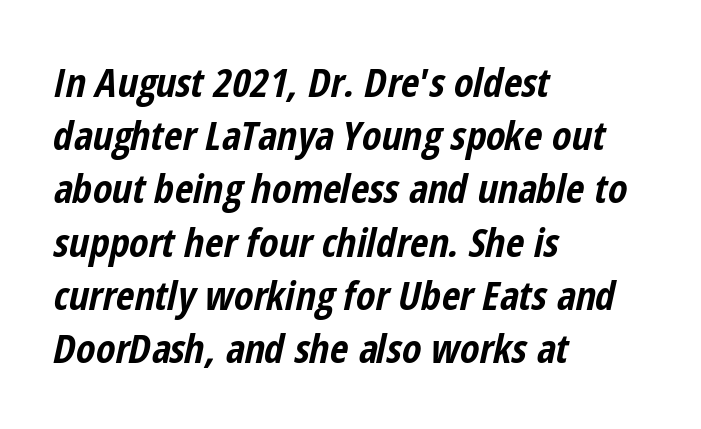
Q: Is the text bold? A: Yes.
Q: Is the text italic (slanted)? A: Yes, it leans right by about 12 degrees.
Q: Is the text underlined? A: No.
Q: How is the paragraph aligned? A: Left-aligned.
Q: Is the spacing between letters normal or unusually wide? A: Normal.
Q: Is the spacing between lines tight, normal or loose? A: Normal.
Q: Width (condensed, normal, or wide)? A: Condensed.
Q: Stroke contrast? A: Low.
Q: x-height? A: Medium.
Q: Monospaced? A: No.
